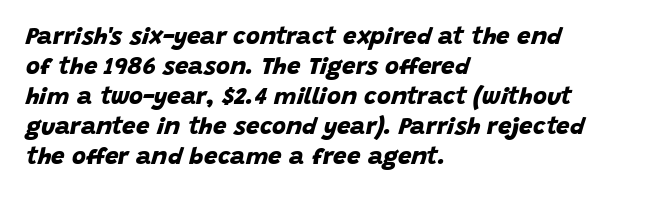
{"bold": "yes", "underline": "no", "align": "left", "line_spacing": "normal", "line_spacing_ratio": 1.25, "letter_spacing": "normal", "letter_spacing_em": 0.0, "glyph_px": 24}
